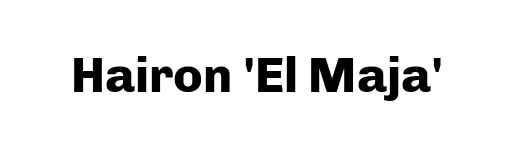
{"serif": "no", "italic": "no", "bold": "yes", "weight": "heavy", "width": "normal", "stroke_contrast": "low", "x_height": "medium", "monospaced": "no", "underline": "no", "letter_spacing": "normal", "letter_spacing_em": 0.0, "glyph_px": 49}
